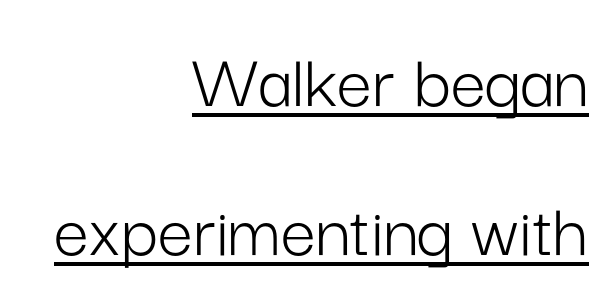
Q: Is the text bold? A: No.
Q: Is the text italic (slanted)? A: No, it is upright.
Q: Is the typeface a serif or a sans-serif typeface? A: Sans-serif.
Q: Is the text underlined? A: Yes.
Q: How is the paragraph aligned? A: Right-aligned.
Q: Is the spacing between letters normal or unusually wide? A: Normal.
Q: Width (condensed, normal, or wide)? A: Normal.
Q: Stroke contrast? A: Low.
Q: x-height? A: Medium.
Q: Monospaced? A: No.
